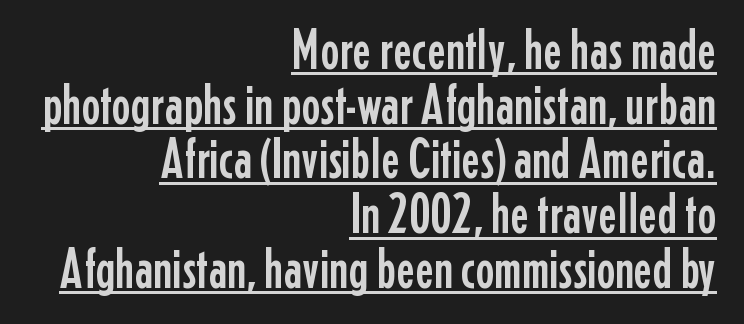
{"serif": "no", "italic": "no", "width": "condensed", "stroke_contrast": "low", "x_height": "medium", "monospaced": "no", "underline": "yes", "align": "right", "line_spacing": "tight", "line_spacing_ratio": 0.96, "letter_spacing": "normal", "letter_spacing_em": 0.0, "glyph_px": 57}
